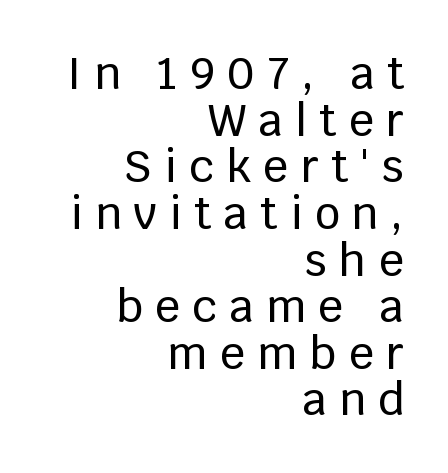
Varying glyph widths throughout — classic text-font behaviour. Line spacing here is tight. Tall strokes in this sample are plumb rather than angled. The lines are quadded right. The area under the type is left untouched. The letterforms stand isolated, each surrounded by extra space.
